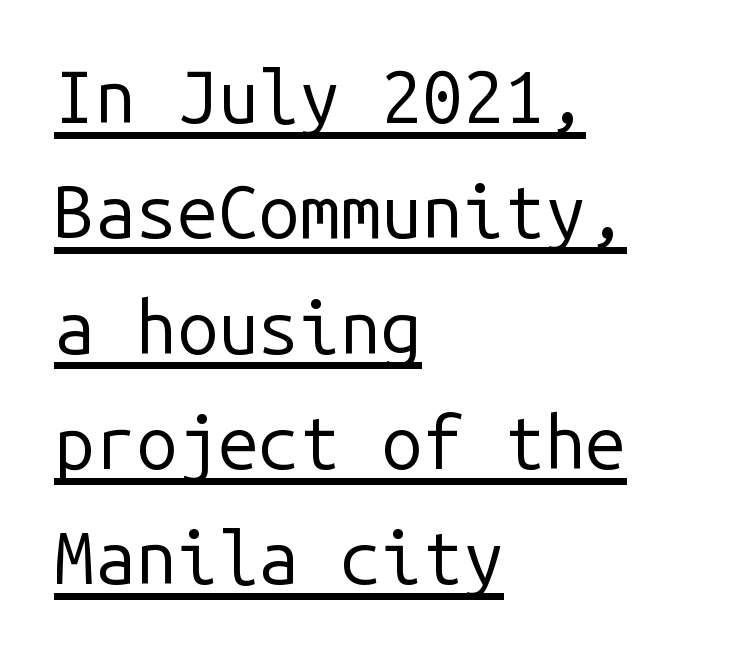
The compositor pushed each line to the left boundary. Fixed-width glyphs throughout — classic coding-font behaviour. Stroke thickness stays within the range of a standard reading face or lighter. Leading matches the norm, producing a regular column.
